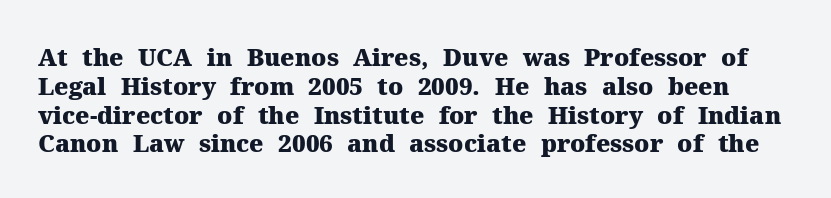
There is no visible air inserted between adjacent glyphs. A full-strength bold gives these letters their thick strokes. Style check: upright. Any mark beneath the type? The region is blank.
